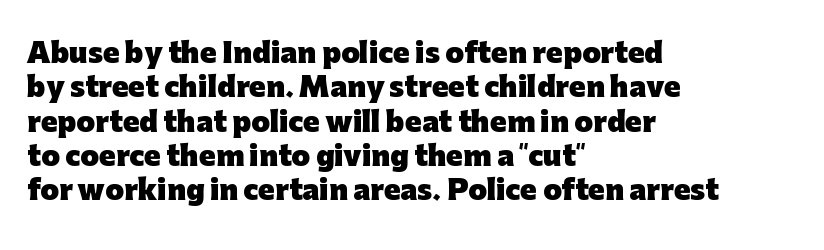
{"italic": "no", "bold": "yes", "underline": "no", "align": "left", "line_spacing": "normal", "line_spacing_ratio": 1.27, "letter_spacing": "normal", "letter_spacing_em": 0.0, "glyph_px": 27}
